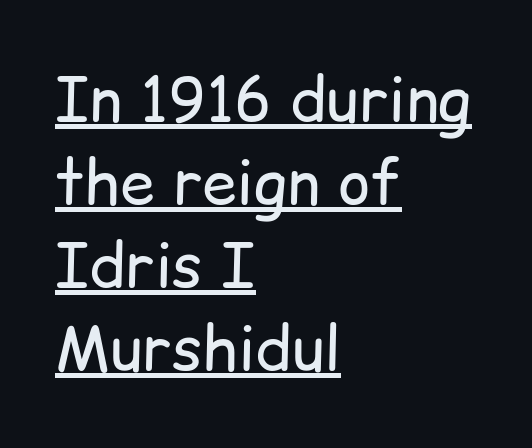
{"serif": "no", "italic": "no", "bold": "no", "weight": "regular", "width": "normal", "stroke_contrast": "low", "x_height": "medium", "monospaced": "no", "underline": "yes", "align": "left", "line_spacing": "normal", "line_spacing_ratio": 1.34, "letter_spacing": "normal", "letter_spacing_em": 0.0, "glyph_px": 62}
